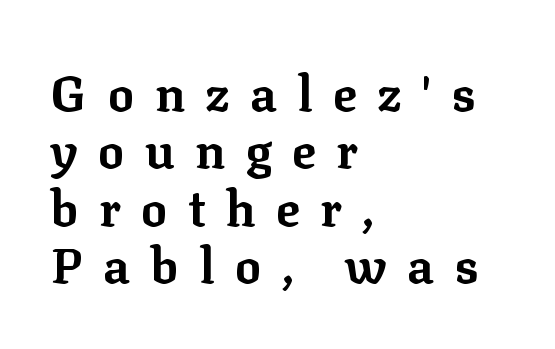
Q: Is the text bold? A: Yes.
Q: Is the text italic (slanted)? A: No, it is upright.
Q: Is the typeface a serif or a sans-serif typeface? A: Serif.
Q: Is the text underlined? A: No.
Q: How is the paragraph aligned? A: Left-aligned.
Q: Is the spacing between letters normal or unusually wide? A: Unusually wide.
Q: Width (condensed, normal, or wide)? A: Normal.
Q: Stroke contrast? A: Low.
Q: x-height? A: Medium.
Q: Monospaced? A: No.
